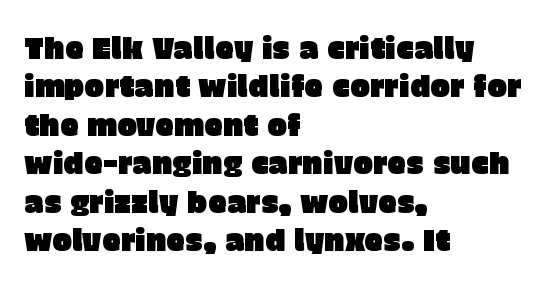
{"serif": "no", "italic": "no", "width": "normal", "stroke_contrast": "low", "x_height": "large", "monospaced": "no", "underline": "no", "align": "left", "line_spacing": "normal", "line_spacing_ratio": 1.28, "letter_spacing": "normal", "letter_spacing_em": 0.0, "glyph_px": 30}
